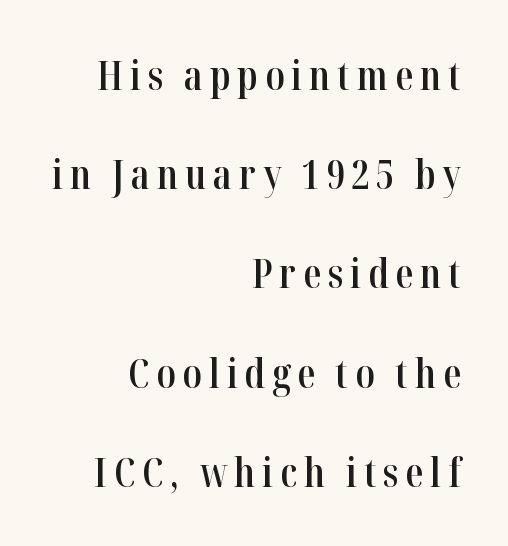
{"serif": "yes", "italic": "no", "bold": "semi", "weight": "semibold", "width": "condensed", "stroke_contrast": "high", "x_height": "medium", "monospaced": "no", "underline": "no", "align": "right", "line_spacing": "loose", "line_spacing_ratio": 2.48, "glyph_px": 40}
